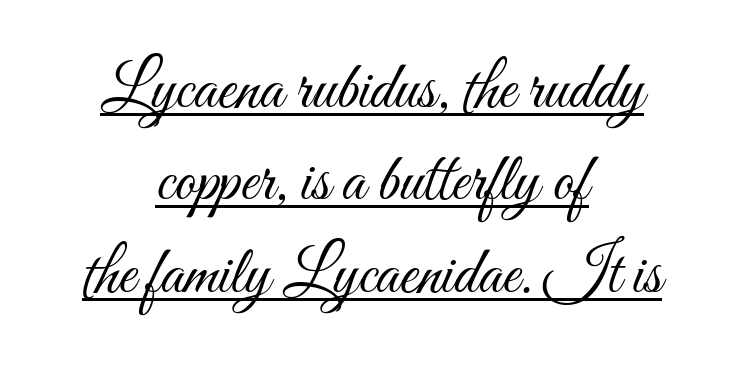
The image shows 67 px light, condensed type; set centered, normal line spacing (1.38x), normal letter spacing, underlined; medium stroke contrast and a small x-height.
